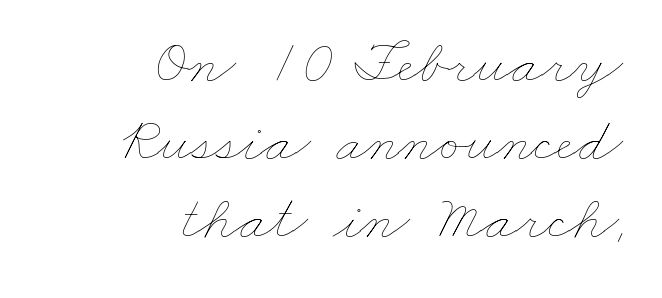
Varying glyph widths throughout — classic text-font behaviour. Rule under the text: the space is simply empty. Is the block centered? No — it sits flush against the right margin. Tracking value appears to be zero — textbook default spacing.
